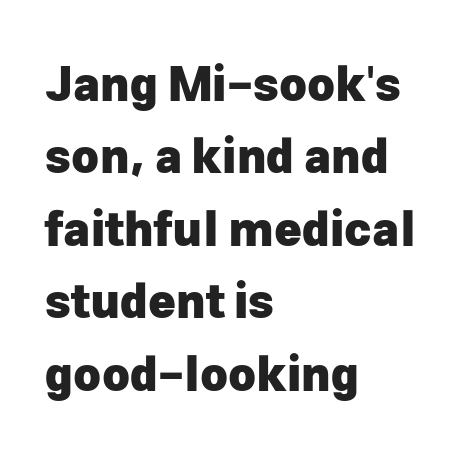
Here the glyphs are tracked normally, forming tight word shapes. A sans-serif font was chosen for this passage. The letters stand straight up with perfectly vertical stems. Successive baselines arrive at the customary interval. The letters advance in unequal steps, a hallmark of proportional type.
